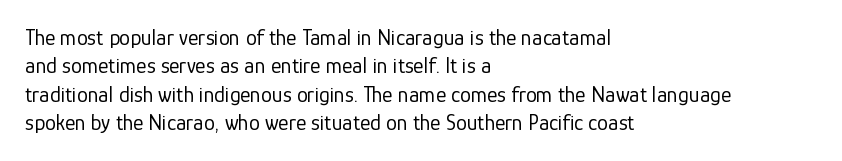
Q: Is the text bold? A: No.
Q: Is the text italic (slanted)? A: No, it is upright.
Q: Is the text underlined? A: No.
Q: How is the paragraph aligned? A: Left-aligned.
Q: Is the spacing between letters normal or unusually wide? A: Normal.
Q: Is the spacing between lines tight, normal or loose? A: Normal.
